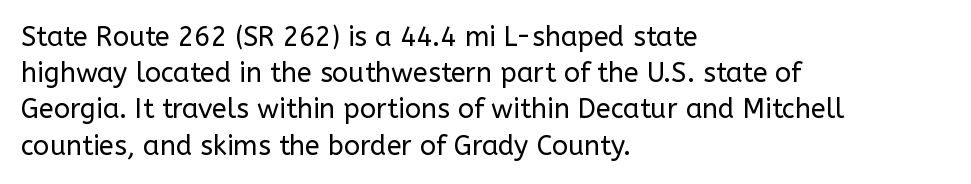
{"italic": "no", "bold": "no", "underline": "no", "align": "left", "line_spacing": "normal", "line_spacing_ratio": 1.34, "letter_spacing": "normal", "letter_spacing_em": 0.0, "glyph_px": 27}
